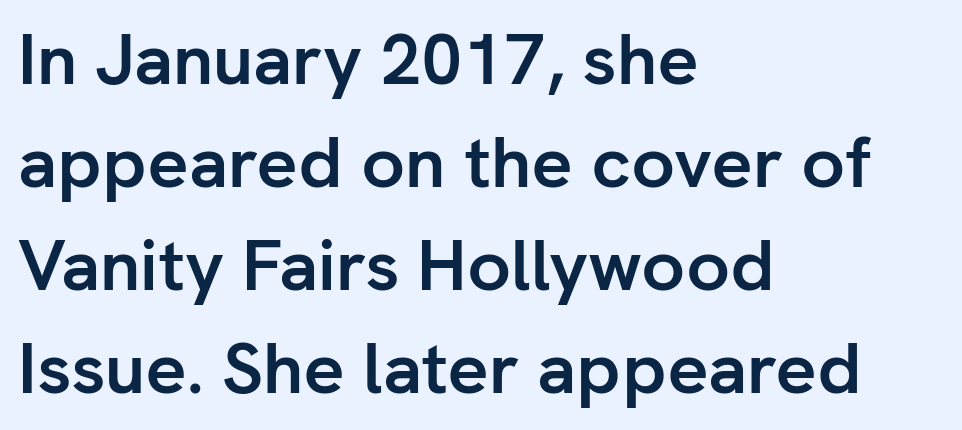
Q: Is the text bold? A: Yes.
Q: Is the text italic (slanted)? A: No, it is upright.
Q: Is the typeface a serif or a sans-serif typeface? A: Sans-serif.
Q: Is the text underlined? A: No.
Q: How is the paragraph aligned? A: Left-aligned.
Q: Is the spacing between letters normal or unusually wide? A: Normal.
Q: Is the spacing between lines tight, normal or loose? A: Normal.
Q: Width (condensed, normal, or wide)? A: Normal.
Q: Stroke contrast? A: Low.
Q: x-height? A: Medium.
Q: Monospaced? A: No.
